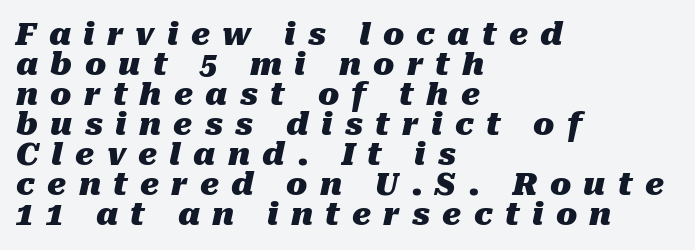
Q: Is the text bold? A: Yes.
Q: Is the text italic (slanted)? A: Yes, it leans right by about 10 degrees.
Q: Is the text underlined? A: No.
Q: How is the paragraph aligned? A: Left-aligned.
Q: Is the spacing between letters normal or unusually wide? A: Unusually wide.
Q: Is the spacing between lines tight, normal or loose? A: Tight.
Q: Width (condensed, normal, or wide)? A: Normal.
Q: Stroke contrast? A: Medium.
Q: x-height? A: Medium.
Q: Monospaced? A: No.
